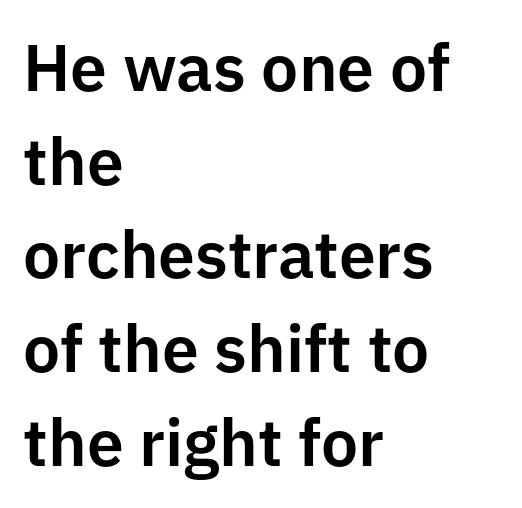
The image shows 66 px sans-serif type, upright; set left-aligned, normal line spacing (1.42x), normal letter spacing, not underlined; low stroke contrast and a medium x-height.
